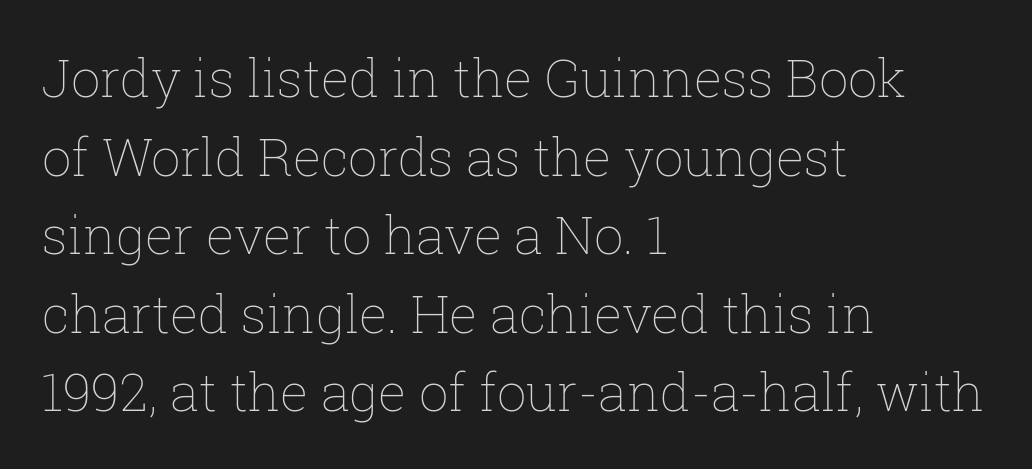
Q: Is the text bold? A: No.
Q: Is the text italic (slanted)? A: No, it is upright.
Q: Is the text underlined? A: No.
Q: How is the paragraph aligned? A: Left-aligned.
Q: Is the spacing between letters normal or unusually wide? A: Normal.
Q: Is the spacing between lines tight, normal or loose? A: Normal.
Q: Width (condensed, normal, or wide)? A: Normal.
Q: Stroke contrast? A: Low.
Q: x-height? A: Medium.
Q: Monospaced? A: No.
